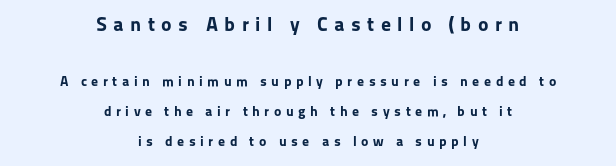
{"italic": "no", "bold": "yes", "underline": "no", "align": "center", "line_spacing": "loose", "line_spacing_ratio": 2.14, "letter_spacing": "wide", "letter_spacing_em": 0.32, "larger_block": "first", "size_ratio": 1.43, "glyph_px": 20}
